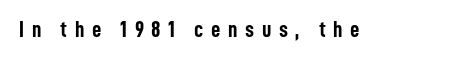
This sample uses an upright cut, with every glyph sitting square on the baseline. Unmarked baselines from the first word to the last. Spacing between characters has been opened up far beyond the box default. How heavy is the stroke? Heavy — this is a bold.
